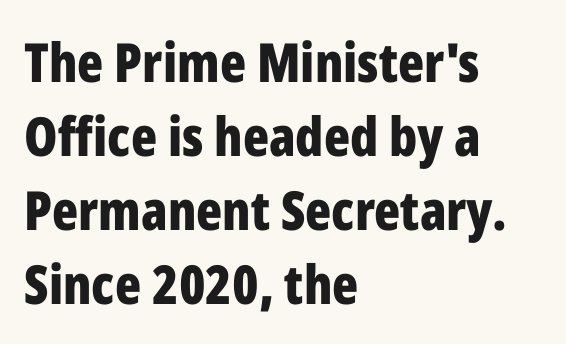
Q: Is the text bold? A: Yes.
Q: Is the text italic (slanted)? A: No, it is upright.
Q: Is the typeface a serif or a sans-serif typeface? A: Sans-serif.
Q: Is the text underlined? A: No.
Q: How is the paragraph aligned? A: Left-aligned.
Q: Is the spacing between letters normal or unusually wide? A: Normal.
Q: Is the spacing between lines tight, normal or loose? A: Normal.
Q: Width (condensed, normal, or wide)? A: Condensed.
Q: Stroke contrast? A: Low.
Q: x-height? A: Medium.
Q: Monospaced? A: No.
